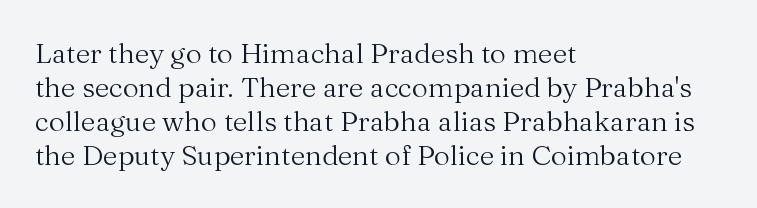
{"serif": "yes", "italic": "no", "bold": "no", "weight": "regular", "width": "normal", "stroke_contrast": "medium", "x_height": "medium", "monospaced": "no", "underline": "no", "align": "left", "line_spacing_ratio": 1.21, "letter_spacing": "normal", "letter_spacing_em": 0.0, "glyph_px": 28}
